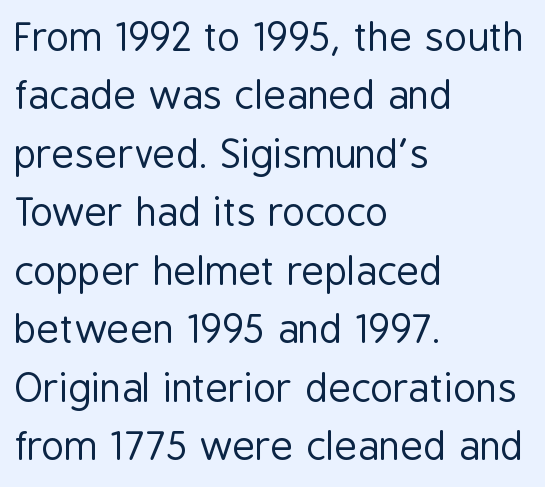
Q: Is the text bold? A: No.
Q: Is the text italic (slanted)? A: No, it is upright.
Q: Is the typeface a serif or a sans-serif typeface? A: Sans-serif.
Q: Is the text underlined? A: No.
Q: How is the paragraph aligned? A: Left-aligned.
Q: Is the spacing between letters normal or unusually wide? A: Normal.
Q: Is the spacing between lines tight, normal or loose? A: Normal.
Q: Width (condensed, normal, or wide)? A: Condensed.
Q: Stroke contrast? A: Low.
Q: x-height? A: Medium.
Q: Monospaced? A: No.
